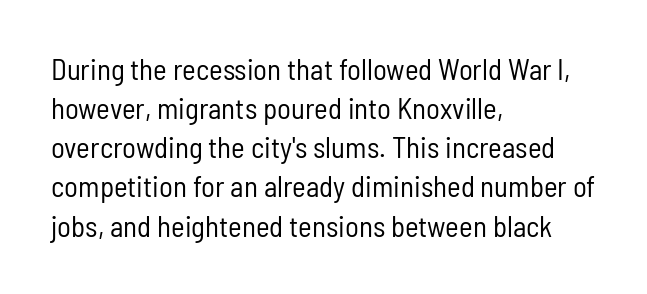
{"serif": "no", "italic": "no", "bold": "no", "weight": "regular", "width": "condensed", "stroke_contrast": "low", "x_height": "medium", "monospaced": "no", "underline": "no", "align": "left", "line_spacing": "normal", "line_spacing_ratio": 1.35, "letter_spacing": "normal", "letter_spacing_em": 0.0, "glyph_px": 29}
